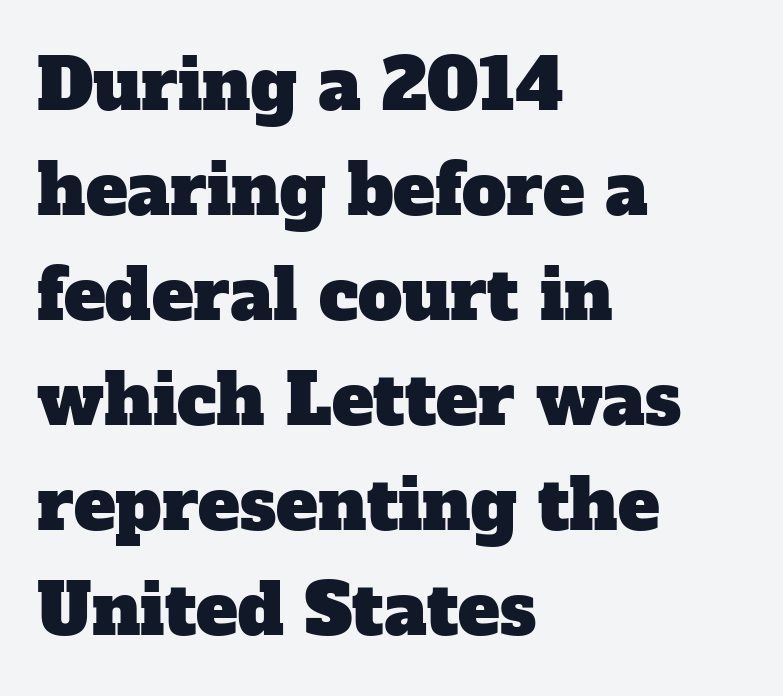
If you drew a ruler down the left edge, every line would touch it. The rendering shows small feet on the letterforms — a serif design. Think of a printed novel: that variable character pitch is what you see here. A clean baseline with only descenders dipping below it. No extra tracking has been applied to these lines.
